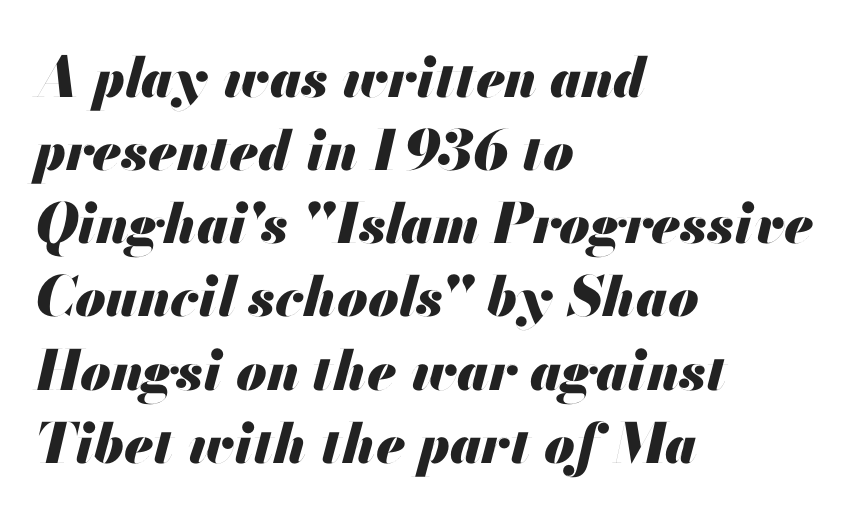
Looks like regular typesetting: each glyph gets only the width it needs. Tracking value appears to be zero — textbook default spacing. The words here are not underlined. Is there much room between lines? A standard amount, neither cramped nor airy.
